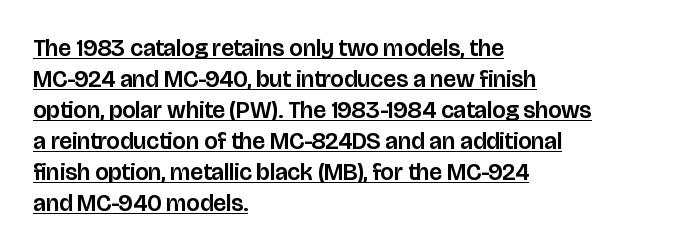
Q: Is the text italic (slanted)? A: No, it is upright.
Q: Is the text underlined? A: Yes.
Q: How is the paragraph aligned? A: Left-aligned.
Q: Is the spacing between letters normal or unusually wide? A: Normal.
Q: Is the spacing between lines tight, normal or loose? A: Normal.
